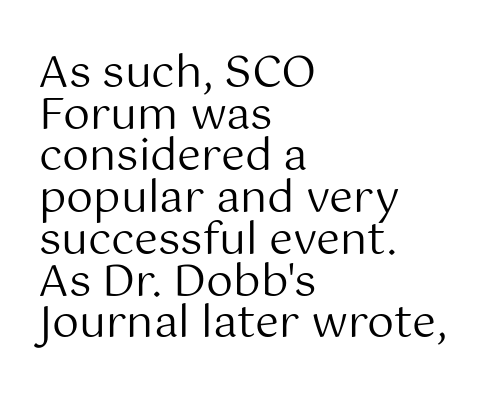
The image shows 43 px regular-weight sans-serif type, upright; set left-aligned, tight line spacing (0.97x), normal letter spacing, not underlined; medium stroke contrast and a medium x-height.
